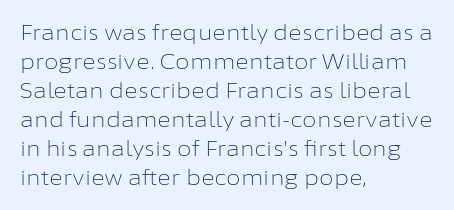
{"italic": "no", "bold": "no", "underline": "no", "align": "left", "line_spacing": "normal", "line_spacing_ratio": 1.38, "letter_spacing": "normal", "letter_spacing_em": 0.0, "glyph_px": 21}
